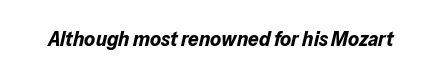
Looking at the ascenders, they clearly lean. The zone under the glyphs is completely vacant. There is no visible air inserted between adjacent glyphs. Pretty heavy lettering here — definitely bold.
